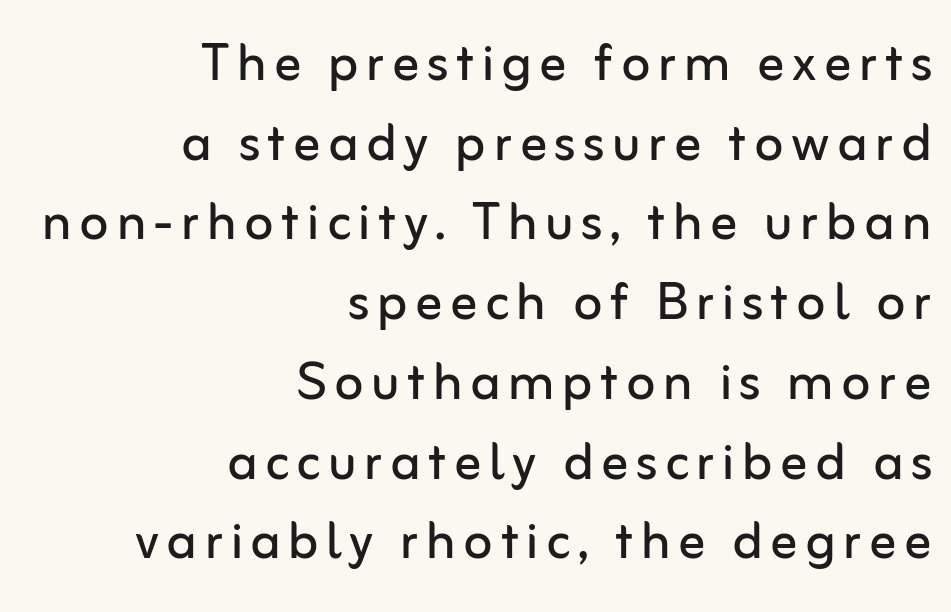
The image shows 67 px regular-weight sans-serif type, upright; set right-aligned, line spacing 1.19x, not underlined; low stroke contrast and a medium x-height.
